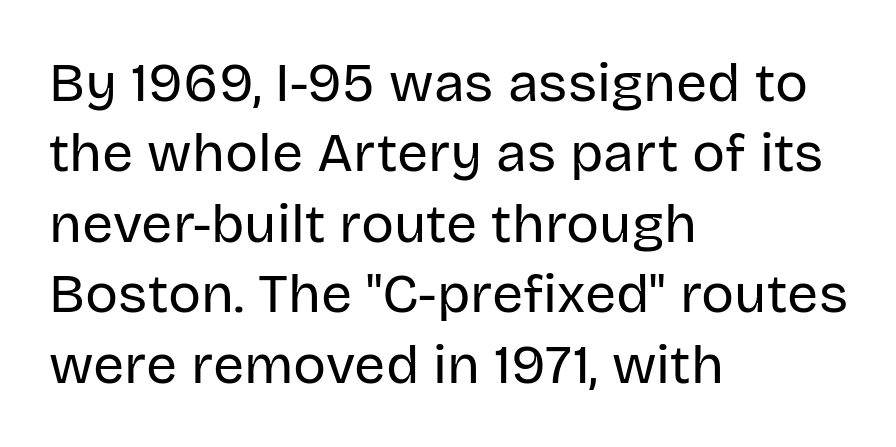
Q: Is the text bold? A: No.
Q: Is the text italic (slanted)? A: No, it is upright.
Q: Is the typeface a serif or a sans-serif typeface? A: Sans-serif.
Q: Is the text underlined? A: No.
Q: How is the paragraph aligned? A: Left-aligned.
Q: Is the spacing between letters normal or unusually wide? A: Normal.
Q: Is the spacing between lines tight, normal or loose? A: Normal.
Q: Width (condensed, normal, or wide)? A: Normal.
Q: Stroke contrast? A: Low.
Q: x-height? A: Large.
Q: Monospaced? A: No.
